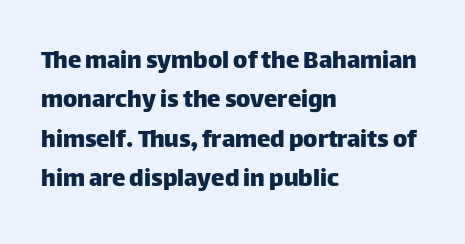
Rule under the text: the space is simply empty. The passage is arranged the way most books set body copy — flush left. This is the regular roman posture of the typeface. Default kerning and tracking; the words read as compact shapes.
